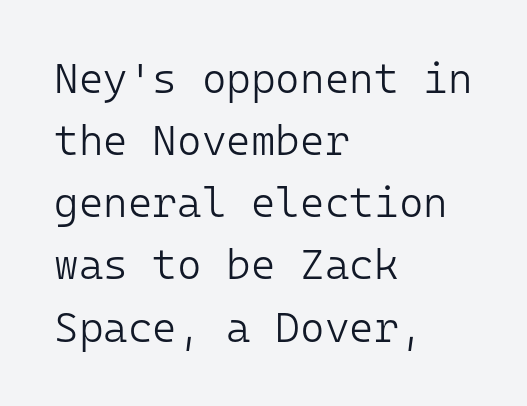
Which margin do the lines hug? The left one — the right edge is uneven. Quick note: underline off. The tracking reads as untouched default to a designer's eye. You can tell it's not italic because the verticals are truly vertical. No heavy texture on the line: the type isn't bold.
